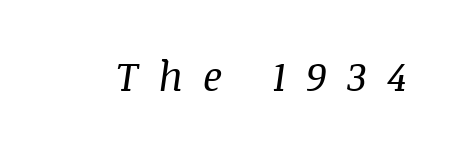
{"serif": "yes", "italic": "yes", "lean": "right", "slant_degrees": 8, "bold": "no", "weight": "regular", "width": "normal", "stroke_contrast": "medium", "x_height": "large", "monospaced": "no", "underline": "no", "letter_spacing": "wide", "letter_spacing_em": 0.48, "glyph_px": 41}
